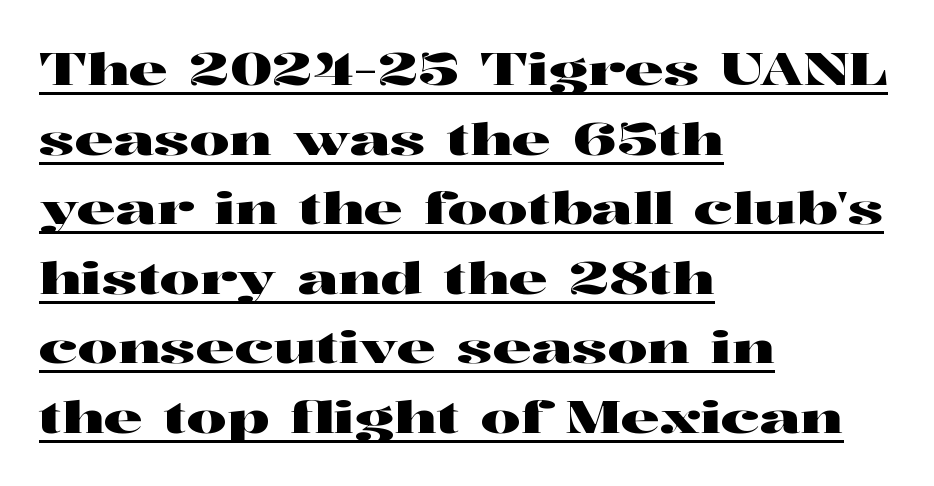
Q: Is the text italic (slanted)? A: No, it is upright.
Q: Is the typeface a serif or a sans-serif typeface? A: Serif.
Q: Is the text underlined? A: Yes.
Q: How is the paragraph aligned? A: Left-aligned.
Q: Is the spacing between letters normal or unusually wide? A: Normal.
Q: Is the spacing between lines tight, normal or loose? A: Normal.
Q: Width (condensed, normal, or wide)? A: Wide.
Q: Stroke contrast? A: High.
Q: x-height? A: Medium.
Q: Monospaced? A: No.
